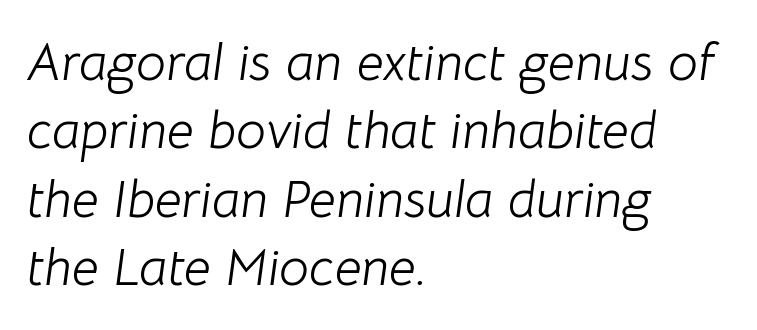
The image shows 53 px light type, italic (leaning right); set left-aligned, normal line spacing (1.29x), normal letter spacing, not underlined; low stroke contrast and a medium x-height.
